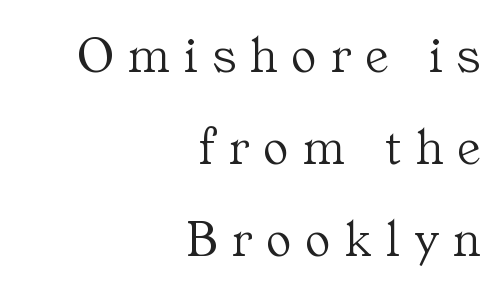
Varying glyph widths throughout — classic text-font behaviour. Caption: face not bold, strokes unweighted. In terms of letterform style, serifs are clearly present. Honestly, there is no underline to notice here at all. Loose tracking; the words dissolve into strings of separated letters.
